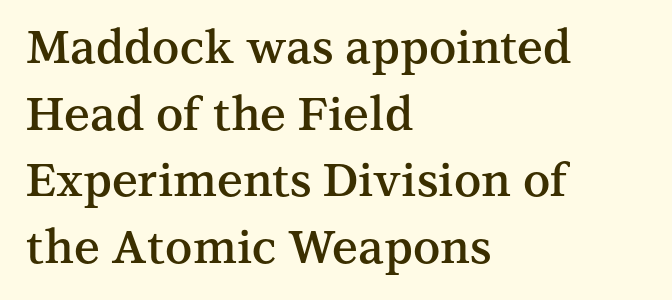
{"serif": "yes", "italic": "no", "bold": "semi", "weight": "semibold", "width": "normal", "stroke_contrast": "medium", "x_height": "medium", "monospaced": "no", "underline": "no", "align": "left", "line_spacing": "normal", "line_spacing_ratio": 1.45, "letter_spacing": "normal", "letter_spacing_em": 0.0, "glyph_px": 46}
